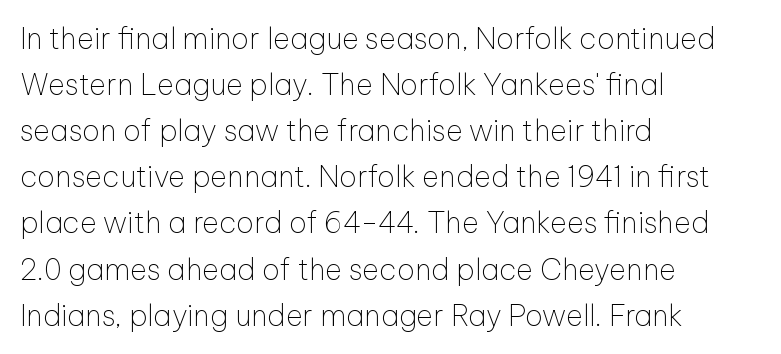
{"serif": "no", "italic": "no", "bold": "no", "weight": "thin", "width": "normal", "stroke_contrast": "low", "x_height": "medium", "monospaced": "no", "underline": "no", "align": "left", "line_spacing": "normal", "line_spacing_ratio": 1.59, "letter_spacing": "normal", "letter_spacing_em": 0.0, "glyph_px": 29}
